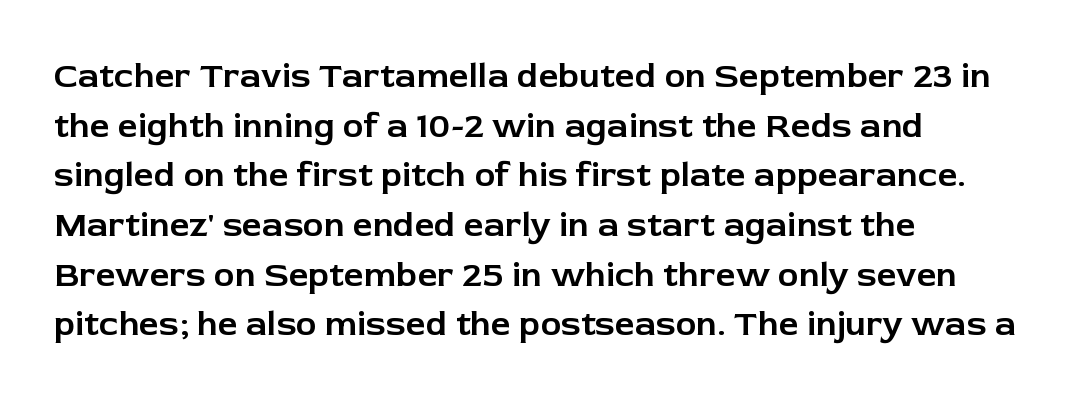
Whoever set this chose a conventional vertical rhythm. Spacing verdict: proportional, widths tailored to each character. Teacher's note: observe the even left margin — that is flush-left alignment. This sample uses a sans-serif face. The gaps between neighbouring characters are ordinary and unremarkable. The gap between lines stays unmarked.
